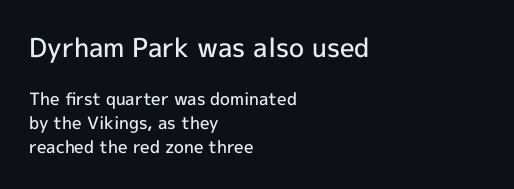
Its strokes are somewhat broadened, the hallmark of semibold type. A classic flush-left, rag-right setting is used for this passage. Type without underlining. In terms of leading, this rendering sits right in the middle. The type is set solid horizontally, with unmodified tracking. You can tell it's not italic because the verticals are truly vertical.
